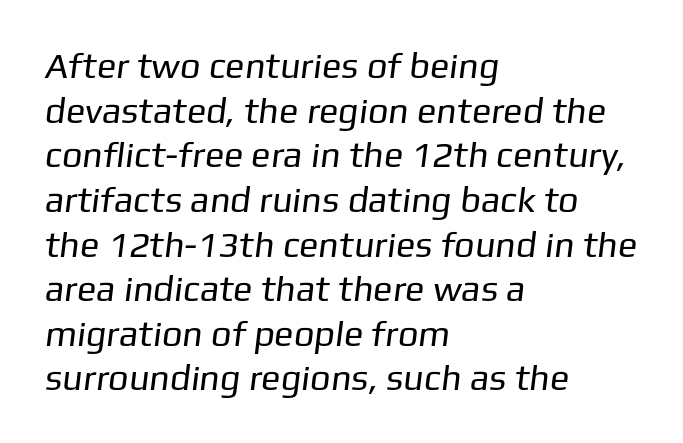
The lines in this sample share a left origin and differ only in where they stop. This rendering features lettering with no underline. Stem width sits at or under what a default text font uses. The face used here is rendered with its standard letterfit.
